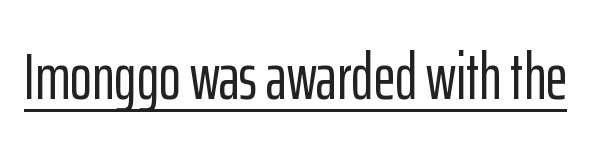
{"serif": "no", "italic": "no", "width": "condensed", "stroke_contrast": "low", "x_height": "medium", "monospaced": "no", "underline": "yes", "letter_spacing": "normal", "letter_spacing_em": 0.0, "glyph_px": 66}
